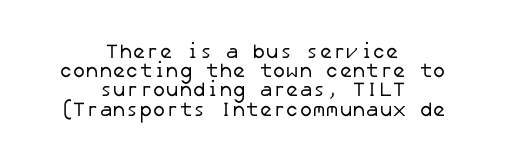
{"bold": "no", "underline": "no", "align": "center", "line_spacing": "tight", "line_spacing_ratio": 0.96, "letter_spacing": "normal", "letter_spacing_em": 0.0, "glyph_px": 20}
